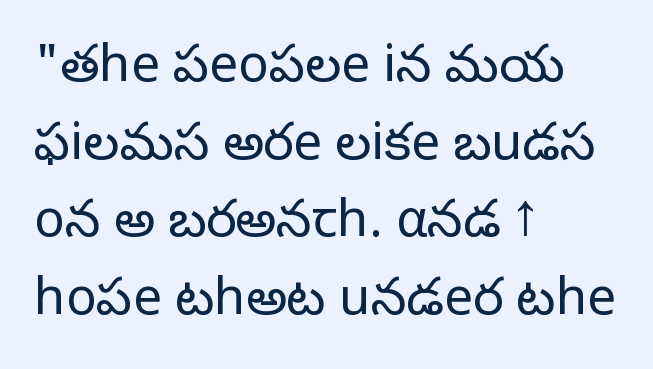
Q: Is the text bold? A: No.
Q: Is the text italic (slanted)? A: No, it is upright.
Q: Is the typeface a serif or a sans-serif typeface? A: Sans-serif.
Q: Is the text underlined? A: No.
Q: How is the paragraph aligned? A: Left-aligned.
Q: Is the spacing between letters normal or unusually wide? A: Normal.
Q: Is the spacing between lines tight, normal or loose? A: Normal.
Q: Width (condensed, normal, or wide)? A: Normal.
Q: Stroke contrast? A: Low.
Q: x-height? A: Medium.
Q: Monospaced? A: No.
